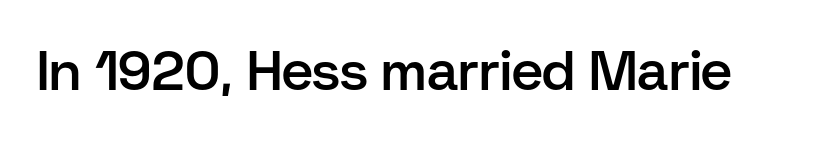
{"serif": "no", "italic": "no", "bold": "semi", "weight": "semibold", "width": "normal", "stroke_contrast": "low", "x_height": "medium", "monospaced": "no", "underline": "no", "letter_spacing": "normal", "letter_spacing_em": 0.0, "glyph_px": 55}
